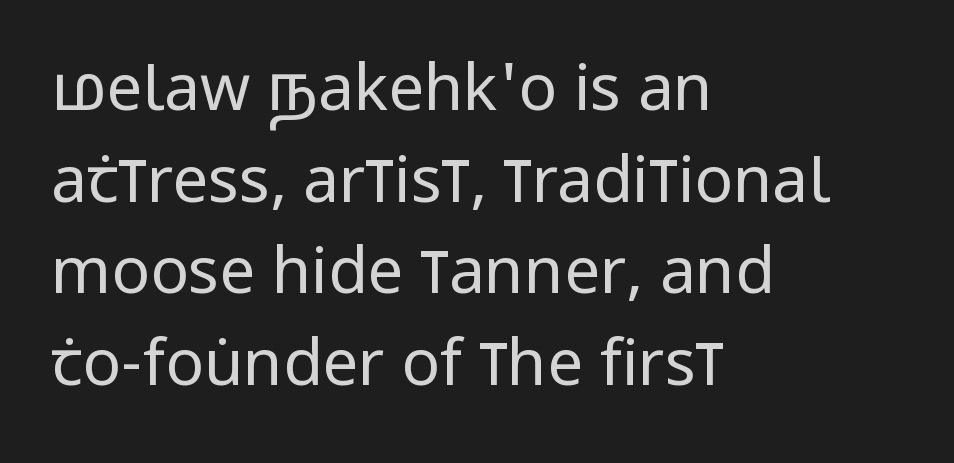
This sample uses a sans-serif face. The string is rendered with underlining switched off. A typesetter would call this leading conventional body-copy spacing. Caption: standard tracking, unaltered. The font's upright variant was chosen for this text.
